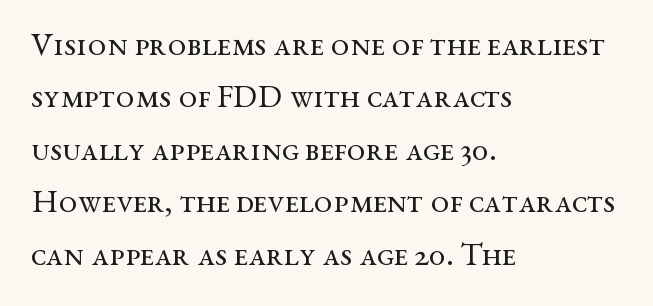
{"serif": "yes", "italic": "no", "bold": "no", "weight": "regular", "width": "wide", "stroke_contrast": "medium", "x_height": "medium", "monospaced": "no", "underline": "no", "align": "left", "line_spacing": "normal", "line_spacing_ratio": 1.59, "letter_spacing": "normal", "letter_spacing_em": 0.0, "glyph_px": 33}
